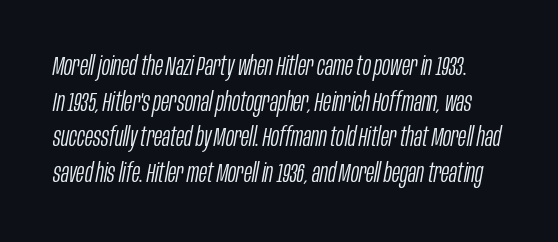
Glyph-to-glyph distance matches everyday printed text. Check under the words: just untouched page. Summary of weight: not heavy and not bold. Is there much room between lines? A standard amount, neither cramped nor airy.
